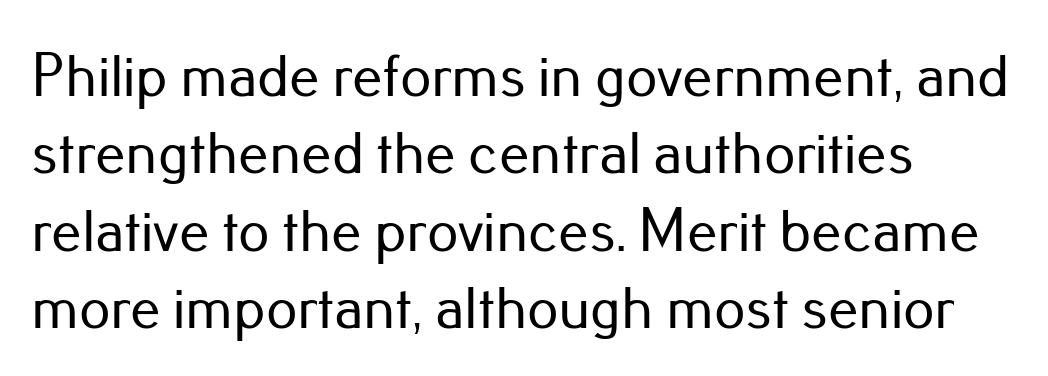
Unlike a traditional serif, this face leaves its strokes unadorned. Notice how the stems are strictly vertical — no italics here. Is the letter spacing exaggerated? No — it looks like the ordinary default. Rule under the text: the space is simply empty. Interline gaps are of average width in this sample.
